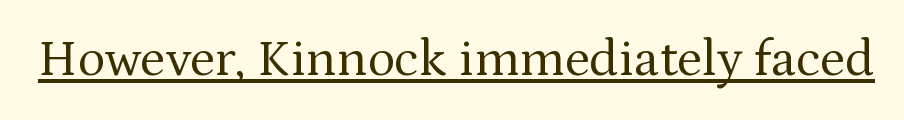
Each letter's strokes conclude with small projecting serifs. This reads as an unemphasized weight, regular at the heaviest. Characters remain perfectly vertical along every line. The rendered words wear a rule along their underside.
